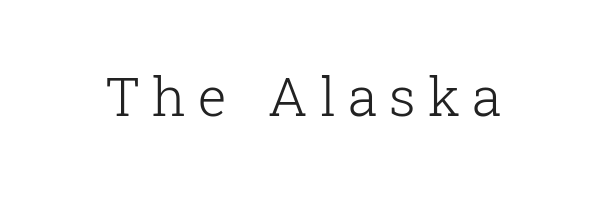
{"serif": "yes", "italic": "no", "bold": "no", "weight": "light", "width": "normal", "stroke_contrast": "low", "x_height": "medium", "monospaced": "no", "underline": "no", "letter_spacing": "wide", "letter_spacing_em": 0.22, "glyph_px": 54}
